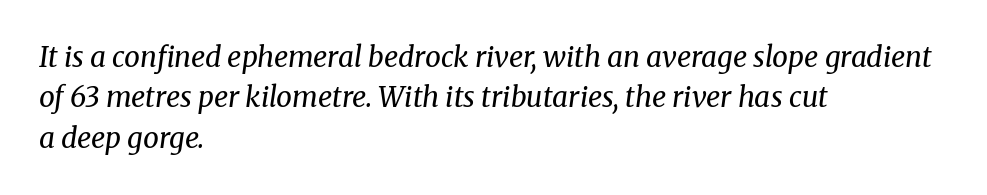
Q: Is the text bold? A: No.
Q: Is the text italic (slanted)? A: Yes, it leans right by about 8 degrees.
Q: Is the typeface a serif or a sans-serif typeface? A: Serif.
Q: Is the text underlined? A: No.
Q: How is the paragraph aligned? A: Left-aligned.
Q: Is the spacing between letters normal or unusually wide? A: Normal.
Q: Is the spacing between lines tight, normal or loose? A: Normal.
Q: Width (condensed, normal, or wide)? A: Normal.
Q: Stroke contrast? A: Medium.
Q: x-height? A: Medium.
Q: Monospaced? A: No.
